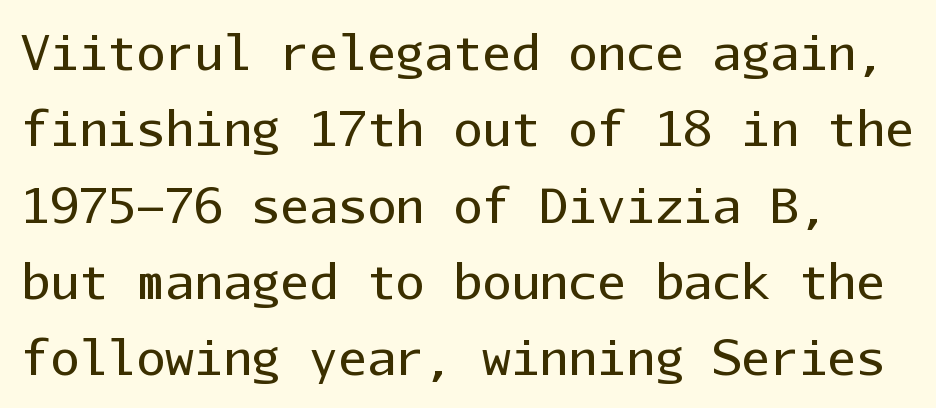
Q: Is the text bold? A: No.
Q: Is the text italic (slanted)? A: No, it is upright.
Q: Is the typeface a serif or a sans-serif typeface? A: Sans-serif.
Q: Is the text underlined? A: No.
Q: Is the spacing between letters normal or unusually wide? A: Normal.
Q: Is the spacing between lines tight, normal or loose? A: Normal.
Q: Width (condensed, normal, or wide)? A: Normal.
Q: Stroke contrast? A: Low.
Q: x-height? A: Medium.
Q: Monospaced? A: Yes.
